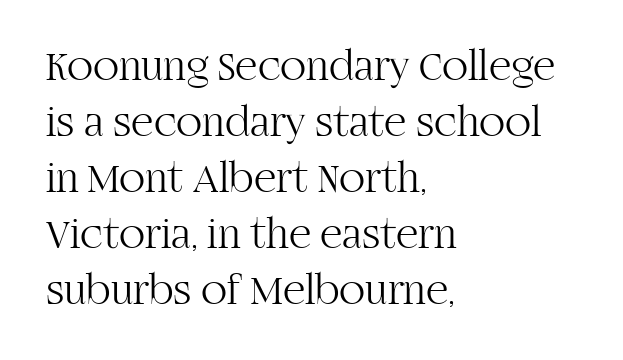
The image shows 43 px light serif type, upright; set left-aligned, normal line spacing (1.3x), normal letter spacing, not underlined; high stroke contrast and a large x-height.
